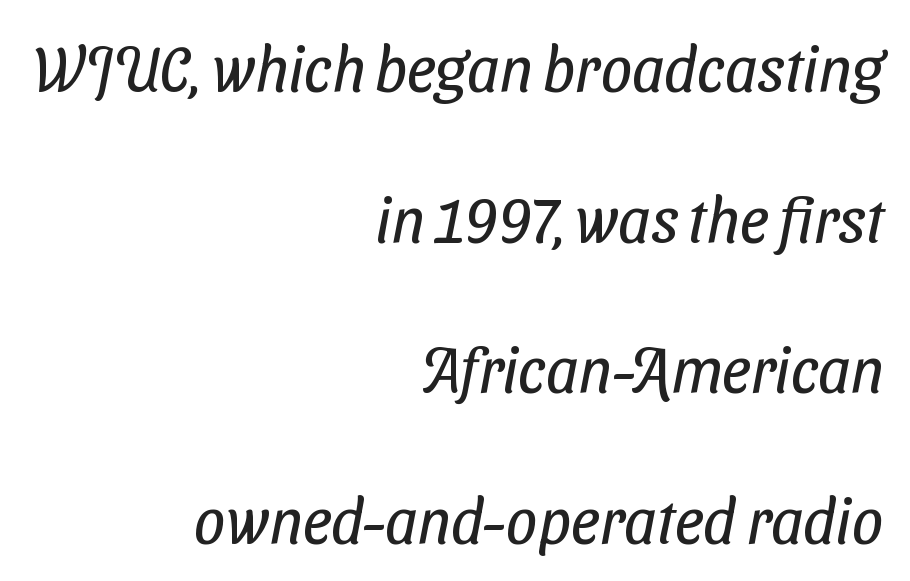
The image shows 63 px regular-weight, condensed sans-serif type; set right-aligned, loose line spacing (2.39x), normal letter spacing, not underlined; low stroke contrast and a medium x-height.
